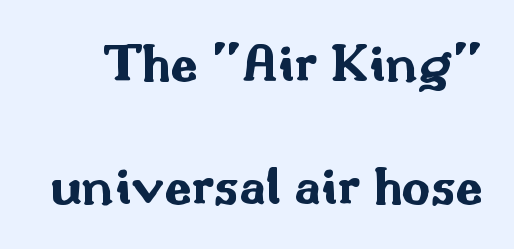
Honestly, the rows look like they've been pulled way apart. The axis of the letterforms is exactly vertical. These lines are rendered in a variable-pitch font. This sample uses a sans-serif face.
